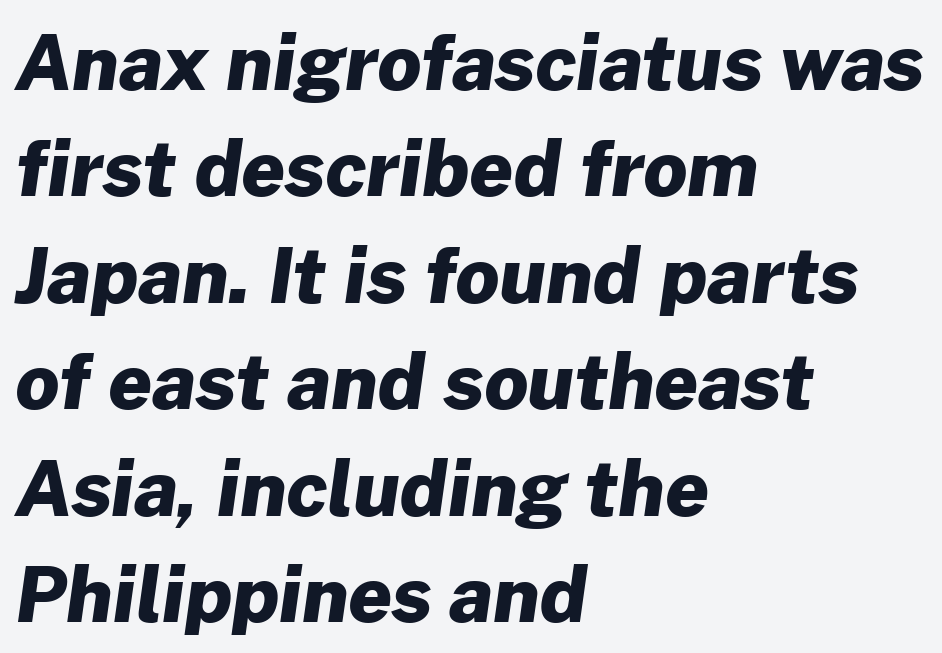
Any mark beneath the type? The region is blank. Look at the stroke-to-counter ratio: heavy, a bold. Do the characters align in a grid? No, the font is proportional. The setting favours the left margin, as ordinary paragraphs usually do.
